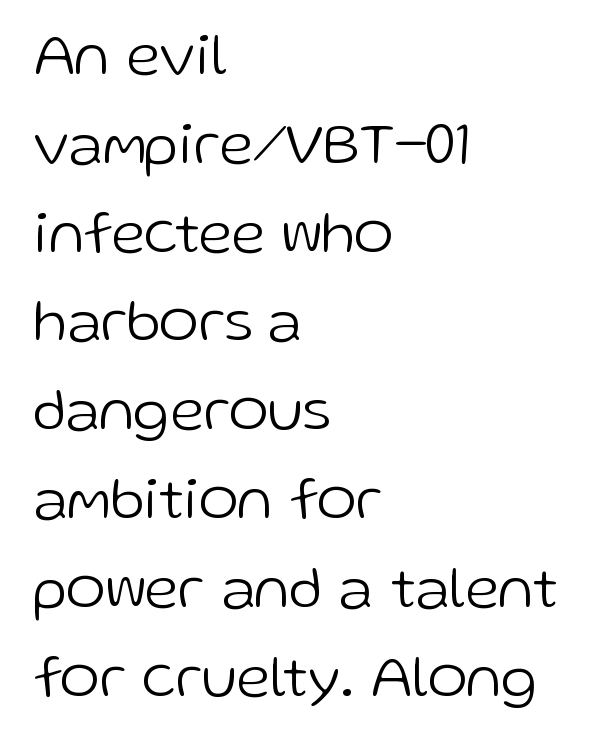
Q: Is the text bold? A: No.
Q: Is the text italic (slanted)? A: No, it is upright.
Q: Is the typeface a serif or a sans-serif typeface? A: Sans-serif.
Q: Is the text underlined? A: No.
Q: How is the paragraph aligned? A: Left-aligned.
Q: Is the spacing between letters normal or unusually wide? A: Normal.
Q: Is the spacing between lines tight, normal or loose? A: Normal.
Q: Width (condensed, normal, or wide)? A: Normal.
Q: Stroke contrast? A: Low.
Q: x-height? A: Medium.
Q: Monospaced? A: No.
